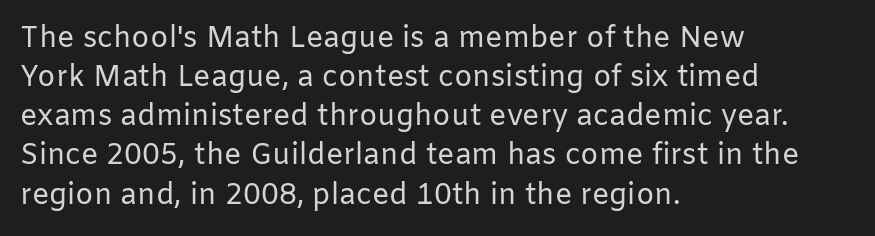
Q: Is the text bold? A: No.
Q: Is the text italic (slanted)? A: No, it is upright.
Q: Is the typeface a serif or a sans-serif typeface? A: Sans-serif.
Q: Is the text underlined? A: No.
Q: How is the paragraph aligned? A: Left-aligned.
Q: Is the spacing between letters normal or unusually wide? A: Normal.
Q: Is the spacing between lines tight, normal or loose? A: Normal.
Q: Width (condensed, normal, or wide)? A: Normal.
Q: Stroke contrast? A: Low.
Q: x-height? A: Medium.
Q: Monospaced? A: No.
